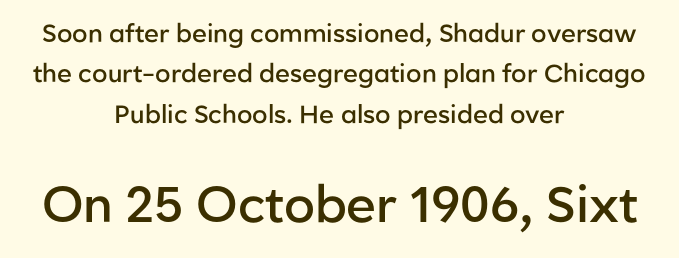
The image shows 50 px semibold sans-serif type, upright; set centered, normal line spacing (1.62x), normal letter spacing, not underlined; the second (bottom) block is 2.0x larger; low stroke contrast and a medium x-height.
